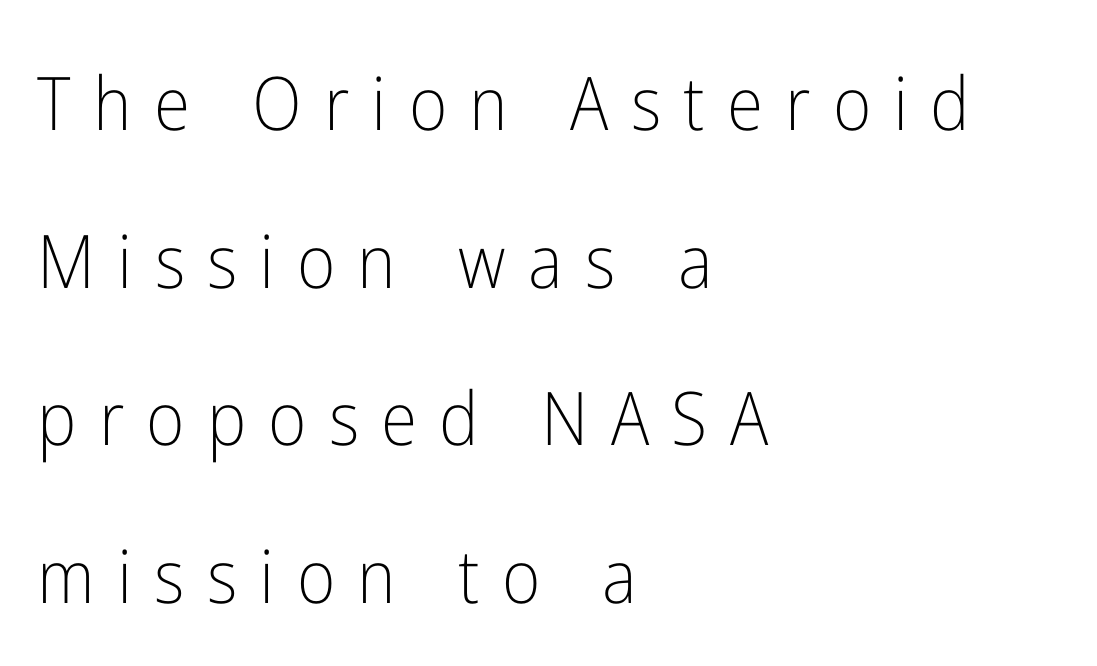
{"serif": "no", "italic": "no", "bold": "no", "weight": "light", "width": "condensed", "stroke_contrast": "low", "x_height": "medium", "monospaced": "no", "underline": "no", "align": "left", "line_spacing": "loose", "line_spacing_ratio": 2.13, "letter_spacing": "wide", "letter_spacing_em": 0.3, "glyph_px": 74}
